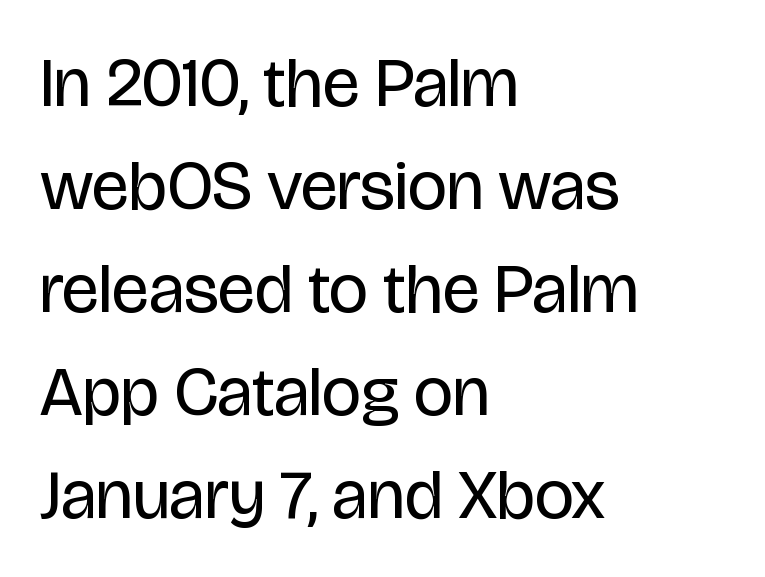
Do the characters align in a grid? No, the font is proportional. In CSS terms this would be text-align: left. The horizontal fit of the characters is conventional and even. Stems and bowls with no extra thickness — not bold. A bare baseline throughout the passage. Evenly set lines give the paragraph a standard silhouette.
